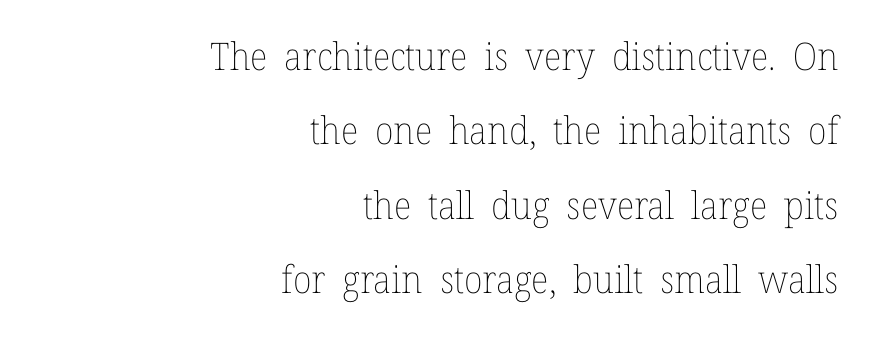
The image shows 38 px thin type, upright; set right-aligned, loose line spacing (1.96x), normal letter spacing, not underlined; low stroke contrast and a medium x-height.
